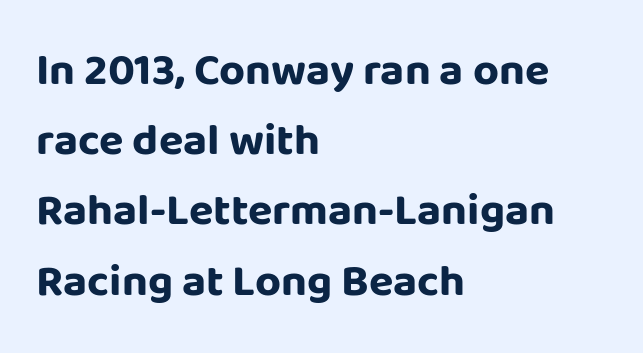
The image shows 45 px bold sans-serif type, upright; set left-aligned, normal line spacing (1.56x), normal letter spacing, not underlined; low stroke contrast and a large x-height.
